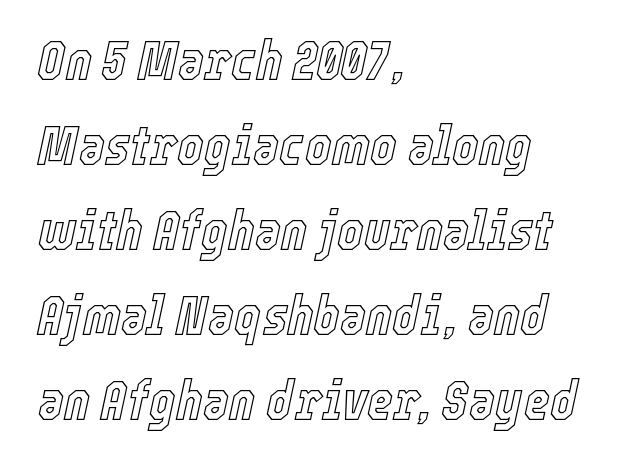
The image shows 56 px condensed type, italic (leaning right); set left-aligned, normal line spacing (1.52x), normal letter spacing, not underlined; a medium x-height.
